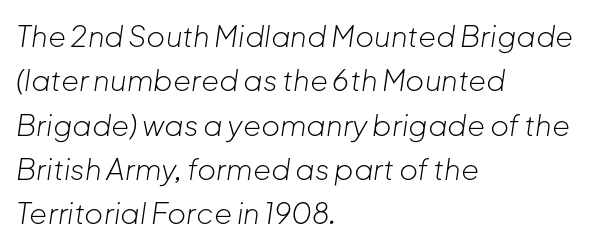
The strokes are not fattened; the text isn't bold. The zone under the glyphs is completely vacant. You could not count columns in this text — the font is proportionally spaced. The passage is arranged the way most books set body copy — flush left. Slant detected: the letters are inclined. The block of text has a typical density, with ordinary space between rows.
